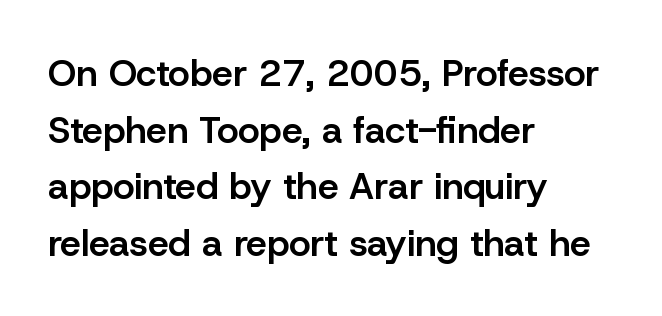
The image shows 37 px semibold sans-serif type, upright; set left-aligned, normal line spacing (1.53x), normal letter spacing, not underlined; low stroke contrast and a medium x-height.
